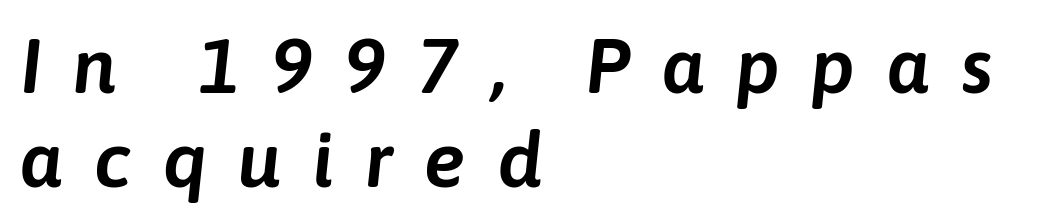
The image shows 78 px text type, italic (leaning right); set left-aligned, line spacing 1.2x, unusually wide letter spacing (+0.4 em), not underlined; low stroke contrast and a medium x-height.
